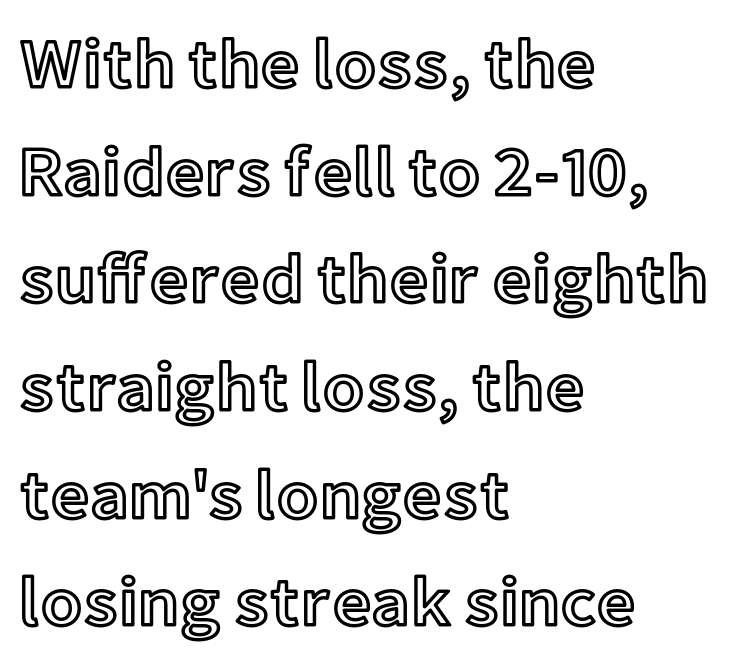
Q: Is the text italic (slanted)? A: No, it is upright.
Q: Is the text underlined? A: No.
Q: How is the paragraph aligned? A: Left-aligned.
Q: Is the spacing between letters normal or unusually wide? A: Normal.
Q: Is the spacing between lines tight, normal or loose? A: Normal.
Q: Width (condensed, normal, or wide)? A: Normal.
Q: x-height? A: Medium.
Q: Monospaced? A: No.
